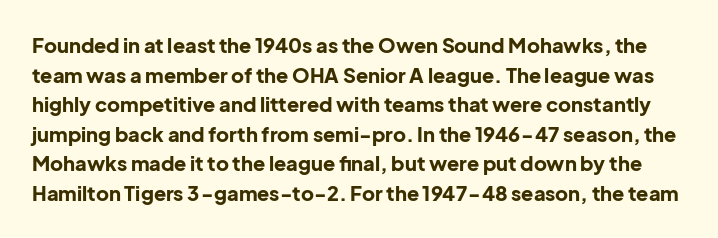
{"italic": "no", "bold": "yes", "underline": "no", "line_spacing": "normal", "line_spacing_ratio": 1.48, "letter_spacing": "normal", "letter_spacing_em": 0.0, "glyph_px": 20}
